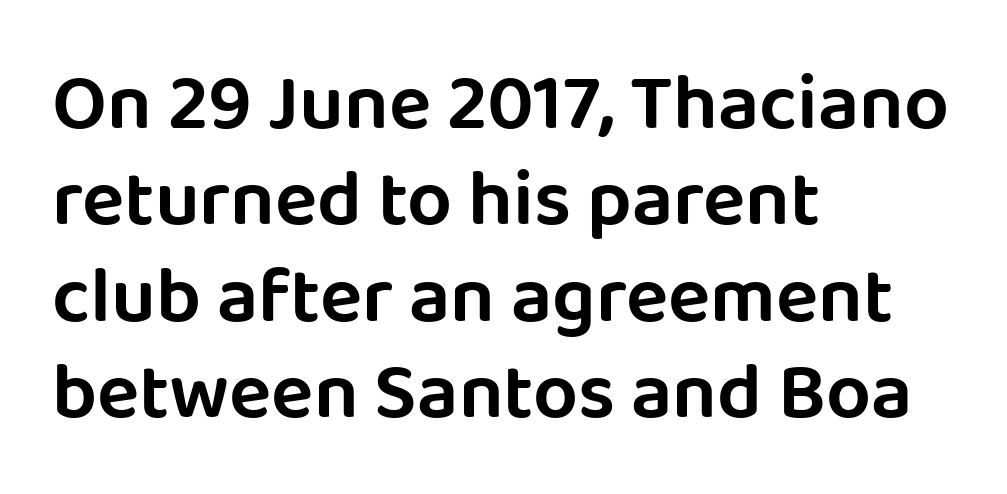
This is sans-serif lettering, the kind often seen on screens and signage. Words float on clear page, feet unadorned. Posture: upright roman. Does extra space separate the letters? No, they use regular spacing.
